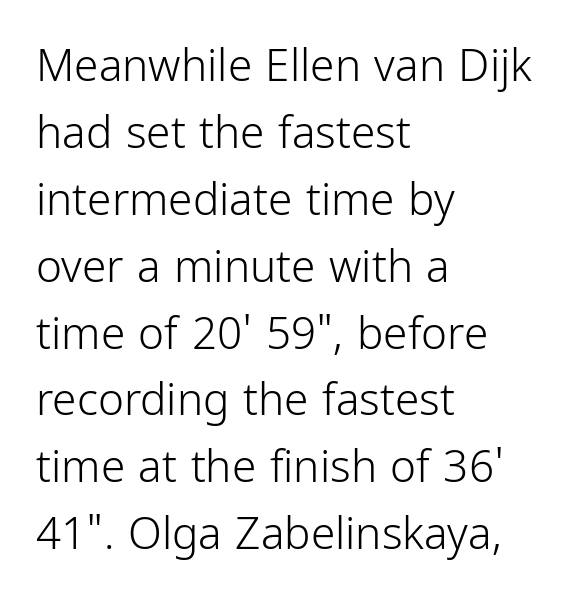
{"serif": "no", "italic": "no", "bold": "no", "weight": "light", "width": "condensed", "stroke_contrast": "low", "x_height": "medium", "monospaced": "no", "underline": "no", "align": "left", "line_spacing": "normal", "line_spacing_ratio": 1.52, "letter_spacing": "normal", "letter_spacing_em": 0.0, "glyph_px": 44}
